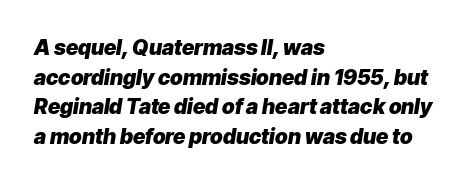
Q: Is the text bold? A: Yes.
Q: Is the text italic (slanted)? A: Yes, it leans right by about 9 degrees.
Q: Is the text underlined? A: No.
Q: How is the paragraph aligned? A: Left-aligned.
Q: Is the spacing between letters normal or unusually wide? A: Normal.
Q: Is the spacing between lines tight, normal or loose? A: Normal.
